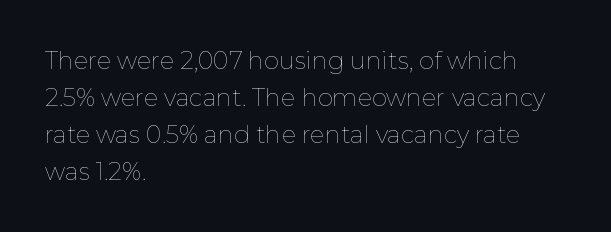
Q: Is the text bold? A: No.
Q: Is the text italic (slanted)? A: No, it is upright.
Q: Is the text underlined? A: No.
Q: How is the paragraph aligned? A: Left-aligned.
Q: Is the spacing between letters normal or unusually wide? A: Normal.
Q: Is the spacing between lines tight, normal or loose? A: Normal.
